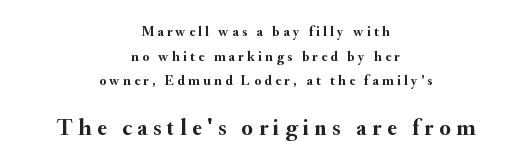
The image shows 23 px bold type, upright; set centered, line spacing 1.76x, unusually wide letter spacing (+0.24 em), not underlined; the second (bottom) block is 1.64x larger.
